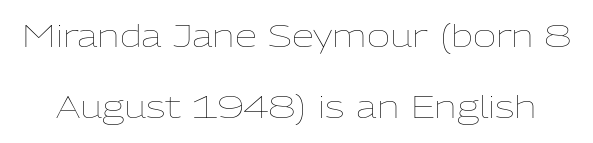
Q: Is the text bold? A: No.
Q: Is the text italic (slanted)? A: No, it is upright.
Q: Is the text underlined? A: No.
Q: Is the spacing between letters normal or unusually wide? A: Normal.
Q: Is the spacing between lines tight, normal or loose? A: Loose.
Q: Width (condensed, normal, or wide)? A: Normal.
Q: Stroke contrast? A: Low.
Q: x-height? A: Medium.
Q: Monospaced? A: No.
